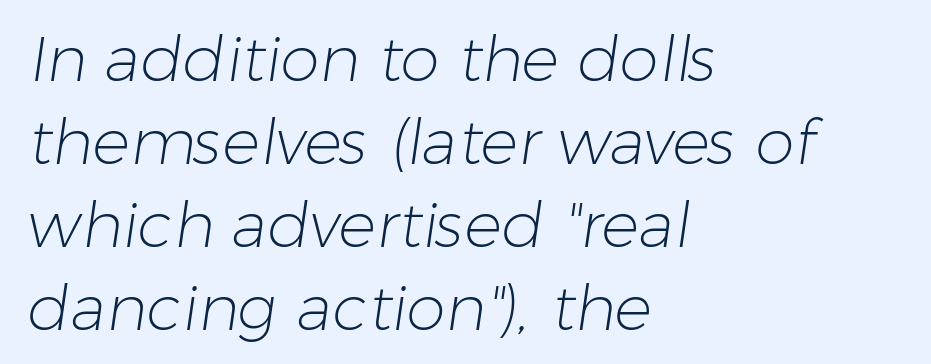
Q: Is the text bold? A: No.
Q: Is the typeface a serif or a sans-serif typeface? A: Sans-serif.
Q: Is the text underlined? A: No.
Q: How is the paragraph aligned? A: Left-aligned.
Q: Is the spacing between letters normal or unusually wide? A: Normal.
Q: Is the spacing between lines tight, normal or loose? A: Normal.
Q: Width (condensed, normal, or wide)? A: Normal.
Q: Stroke contrast? A: Low.
Q: x-height? A: Medium.
Q: Monospaced? A: No.
